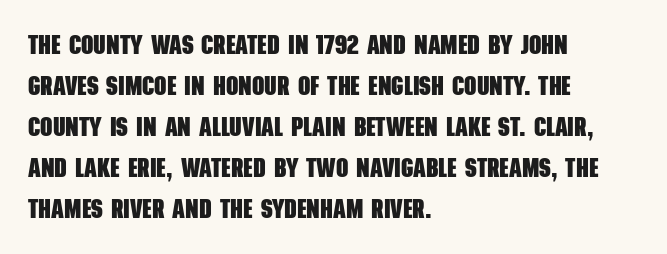
Q: Is the text bold? A: Yes.
Q: Is the text underlined? A: No.
Q: How is the paragraph aligned? A: Left-aligned.
Q: Is the spacing between letters normal or unusually wide? A: Normal.
Q: Is the spacing between lines tight, normal or loose? A: Normal.
